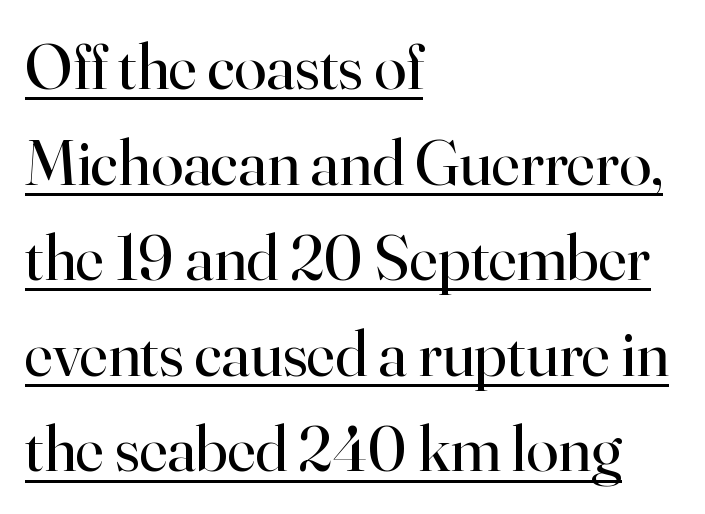
The image shows 65 px regular-weight serif type, upright; set left-aligned, normal line spacing (1.47x), normal letter spacing, underlined; high stroke contrast and a small x-height.
